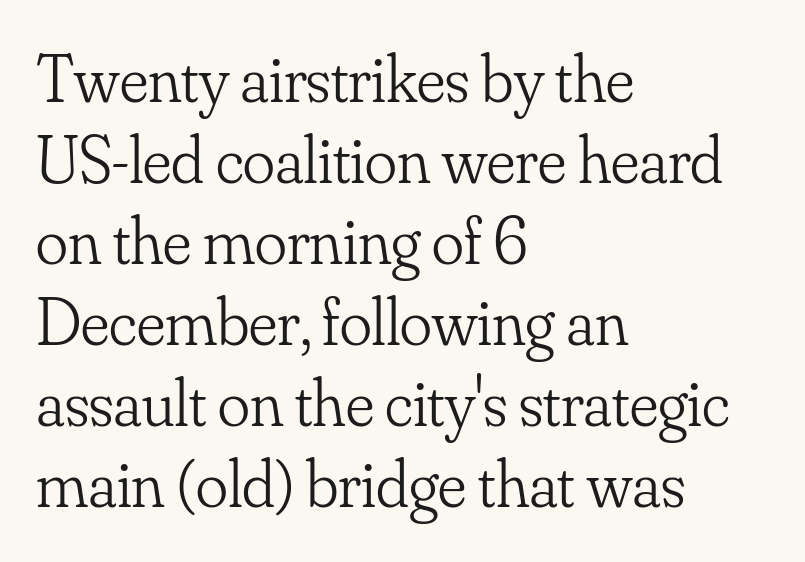
{"serif": "yes", "italic": "no", "bold": "no", "weight": "light", "width": "normal", "stroke_contrast": "low", "x_height": "small", "monospaced": "no", "underline": "no", "align": "left", "line_spacing_ratio": 1.21, "letter_spacing": "normal", "letter_spacing_em": 0.0, "glyph_px": 67}
